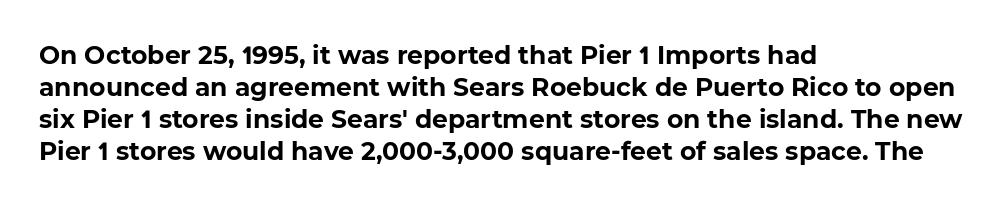
Q: Is the text bold? A: Yes.
Q: Is the text underlined? A: No.
Q: How is the paragraph aligned? A: Left-aligned.
Q: Is the spacing between letters normal or unusually wide? A: Normal.
Q: Is the spacing between lines tight, normal or loose? A: Normal.
